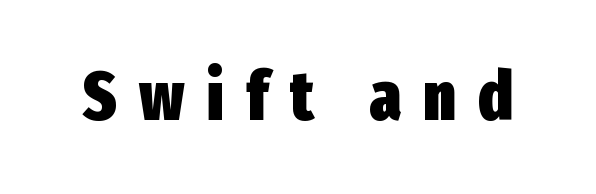
The image shows 69 px heavy, condensed sans-serif type, upright; set unusually wide letter spacing (+0.32 em), not underlined; low stroke contrast and a medium x-height.
